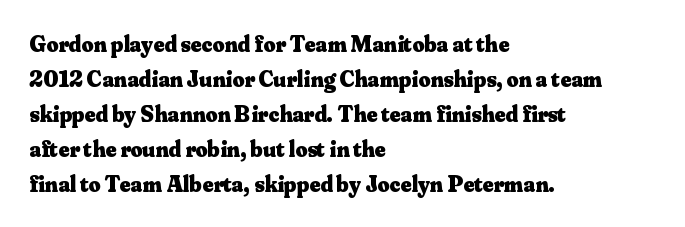
The image shows 23 px bold type, upright; set left-aligned, normal line spacing (1.52x), normal letter spacing, not underlined.
